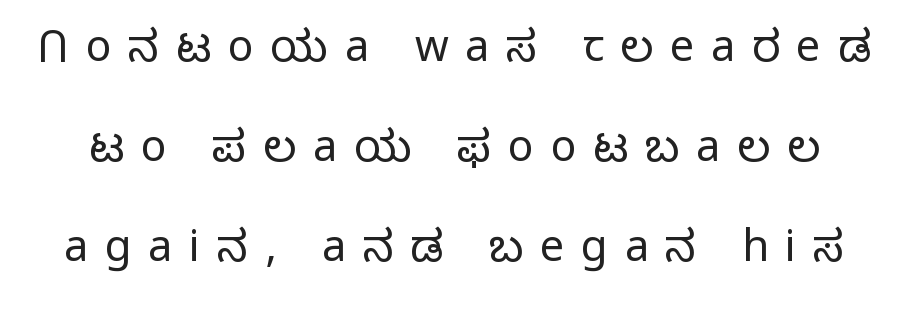
Q: Is the text bold? A: No.
Q: Is the text italic (slanted)? A: No, it is upright.
Q: Is the typeface a serif or a sans-serif typeface? A: Sans-serif.
Q: Is the text underlined? A: No.
Q: Is the spacing between letters normal or unusually wide? A: Unusually wide.
Q: Is the spacing between lines tight, normal or loose? A: Loose.
Q: Width (condensed, normal, or wide)? A: Normal.
Q: Stroke contrast? A: Low.
Q: x-height? A: Medium.
Q: Monospaced? A: No.
